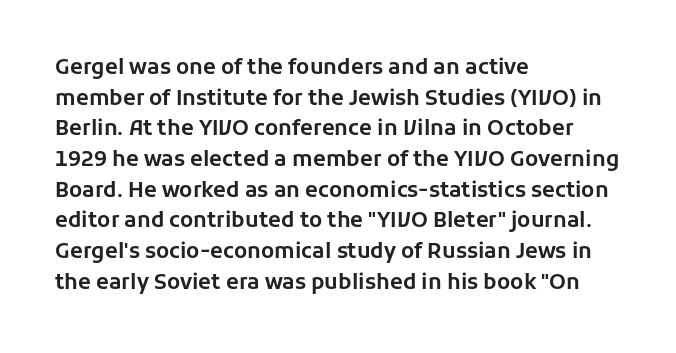
{"italic": "no", "underline": "no", "align": "left", "line_spacing": "normal", "line_spacing_ratio": 1.46, "letter_spacing": "normal", "letter_spacing_em": 0.0, "glyph_px": 21}
